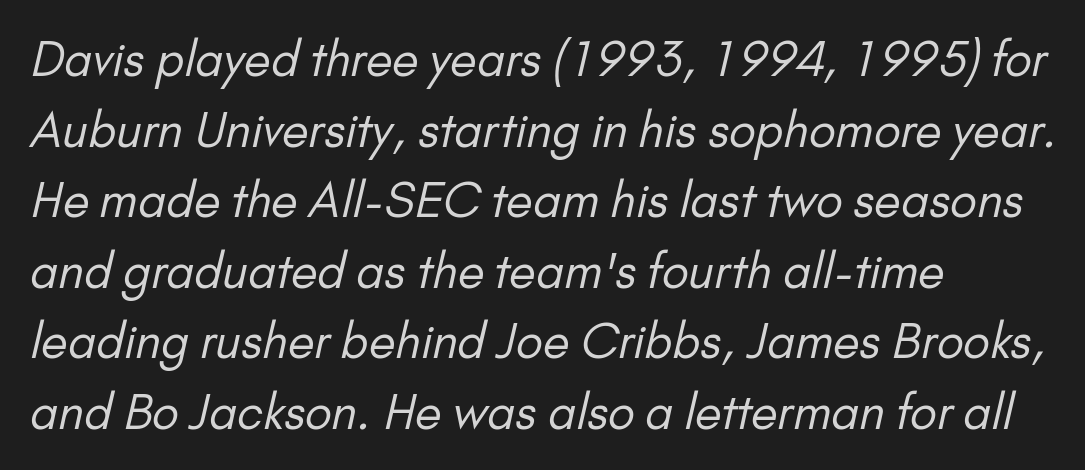
The image shows 48 px regular-weight sans-serif type; set left-aligned, normal line spacing (1.47x), normal letter spacing, not underlined; low stroke contrast and a small x-height.
